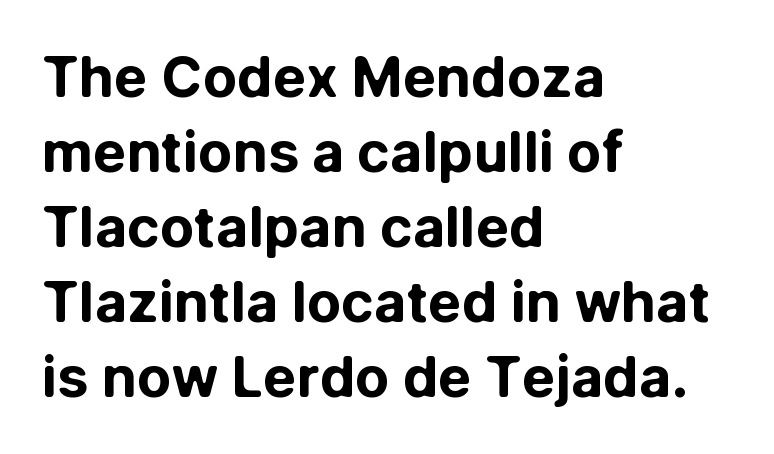
The image shows 56 px bold sans-serif type, upright; set left-aligned, normal line spacing (1.34x), normal letter spacing, not underlined; low stroke contrast and a medium x-height.
